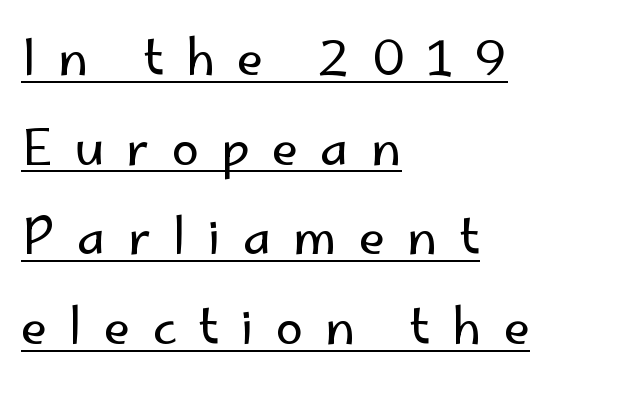
The image shows 49 px regular-weight sans-serif type, upright; set left-aligned, line spacing 1.83x, unusually wide letter spacing (+0.45 em), underlined; low stroke contrast and a small x-height.
